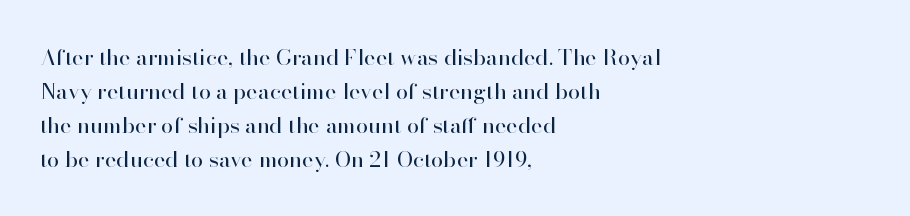
The image shows 22 px text type, upright; set left-aligned, normal line spacing (1.54x), normal letter spacing, not underlined.
